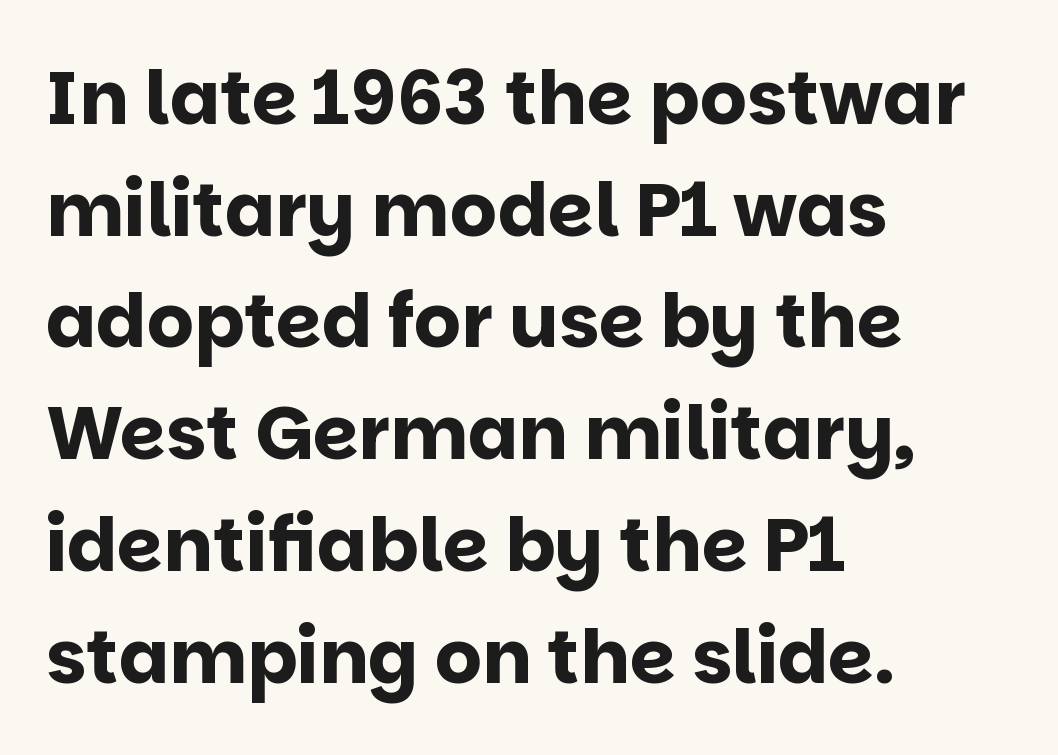
Q: Is the text bold? A: Yes.
Q: Is the text italic (slanted)? A: No, it is upright.
Q: Is the typeface a serif or a sans-serif typeface? A: Sans-serif.
Q: Is the text underlined? A: No.
Q: How is the paragraph aligned? A: Left-aligned.
Q: Is the spacing between letters normal or unusually wide? A: Normal.
Q: Is the spacing between lines tight, normal or loose? A: Normal.
Q: Width (condensed, normal, or wide)? A: Normal.
Q: Stroke contrast? A: Low.
Q: x-height? A: Large.
Q: Monospaced? A: No.
